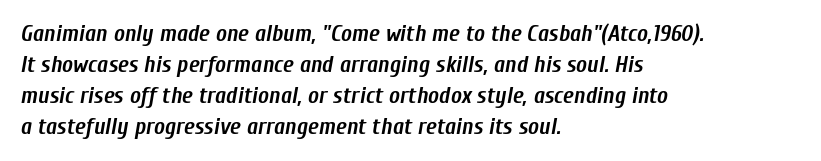
The strip under each line holds only bare page. Students, observe: this is what conventionally led text looks like. Nothing unusual about the tracking: characters are spaced as the font intends. The typesetting leans heavy: a genuine bold.
